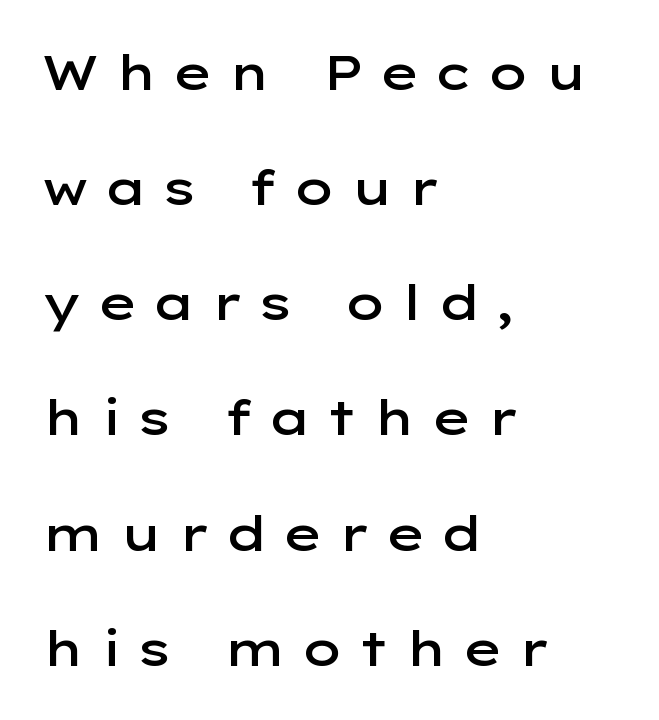
Q: Is the text bold? A: Semi-bold.
Q: Is the text italic (slanted)? A: No, it is upright.
Q: Is the typeface a serif or a sans-serif typeface? A: Sans-serif.
Q: Is the text underlined? A: No.
Q: How is the paragraph aligned? A: Left-aligned.
Q: Is the spacing between letters normal or unusually wide? A: Unusually wide.
Q: Is the spacing between lines tight, normal or loose? A: Loose.
Q: Width (condensed, normal, or wide)? A: Wide.
Q: Stroke contrast? A: Low.
Q: x-height? A: Medium.
Q: Monospaced? A: No.
